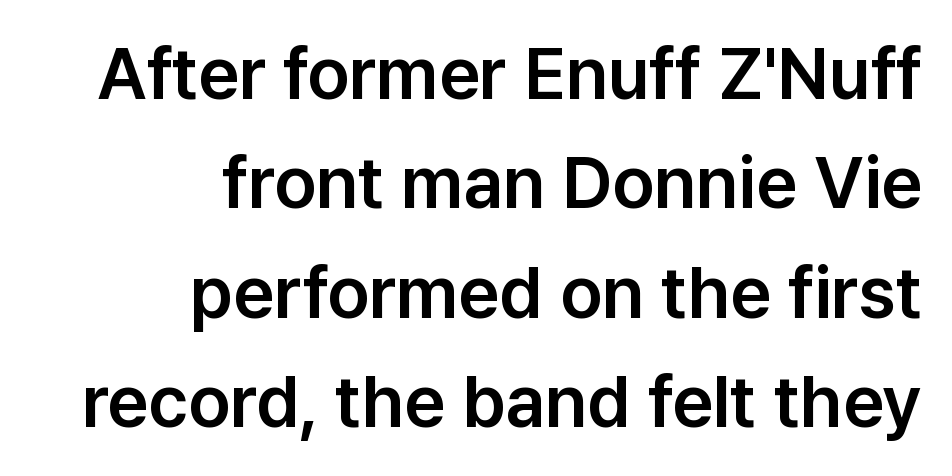
The image shows 72 px sans-serif type, upright; set right-aligned, normal line spacing (1.52x), normal letter spacing, not underlined; low stroke contrast and a medium x-height.
